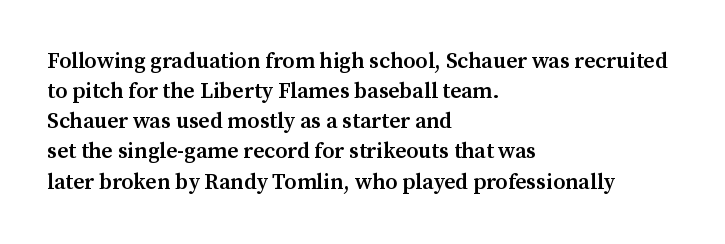
Q: Is the text bold? A: Semi-bold.
Q: Is the text italic (slanted)? A: No, it is upright.
Q: Is the text underlined? A: No.
Q: How is the paragraph aligned? A: Left-aligned.
Q: Is the spacing between letters normal or unusually wide? A: Normal.
Q: Is the spacing between lines tight, normal or loose? A: Normal.
